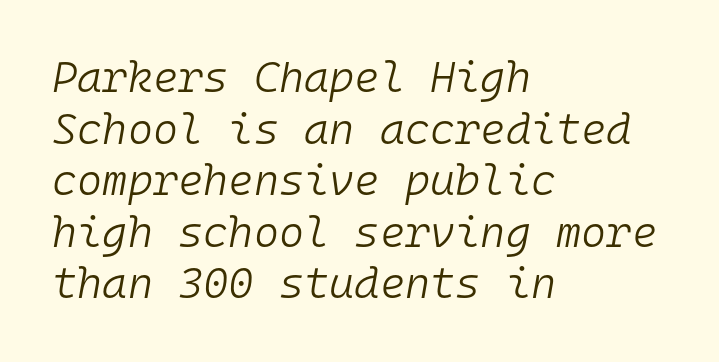
{"italic": "yes", "lean": "right", "slant_degrees": 10, "bold": "no", "weight": "light", "width": "normal", "stroke_contrast": "low", "x_height": "medium", "monospaced": "yes", "underline": "no", "align": "left", "line_spacing_ratio": 1.2, "letter_spacing": "normal", "letter_spacing_em": 0.0, "glyph_px": 43}
